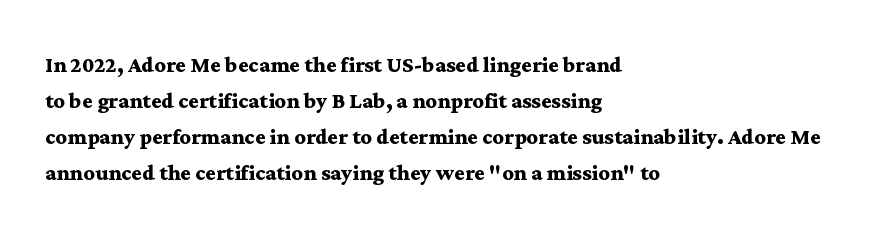
{"serif": "yes", "italic": "no", "bold": "yes", "weight": "semibold", "width": "wide", "stroke_contrast": "medium", "x_height": "medium", "monospaced": "no", "underline": "no", "align": "left", "line_spacing": "normal", "line_spacing_ratio": 1.28, "letter_spacing": "normal", "letter_spacing_em": 0.0, "glyph_px": 28}
